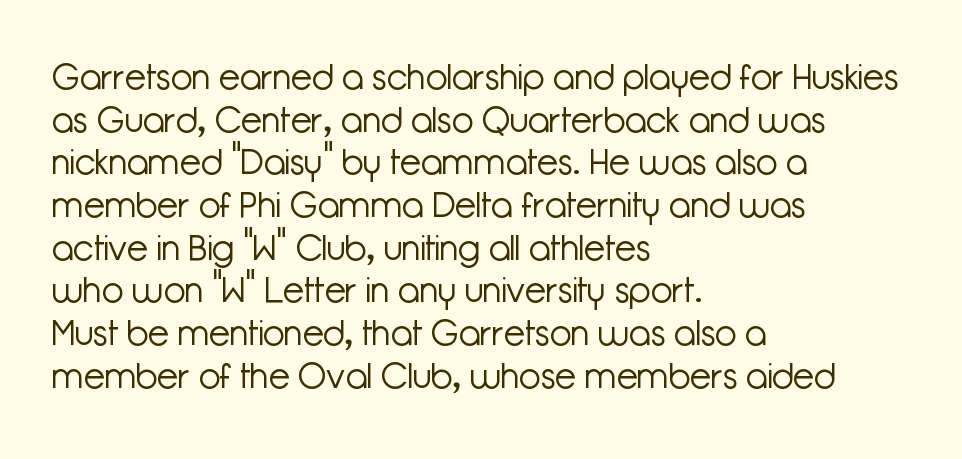
Visually the block forms a straight wall on the left and a jagged coastline on the right. The passage shown is typed in a proportional face where columns would drift. The strip under each line holds only bare page. The characters are drawn with everyday or finer stroke widths. The typography opts for an upright posture over an oblique one.
